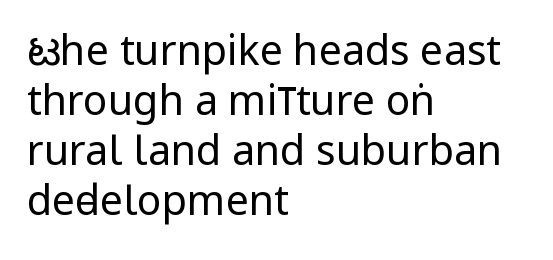
Rendered with straight, roman letterforms. Nothing unusual about the tracking: characters are spaced as the font intends. The setting favours the left margin, as ordinary paragraphs usually do. Is this a heavy cut? Hardly; it is regular or lighter.
